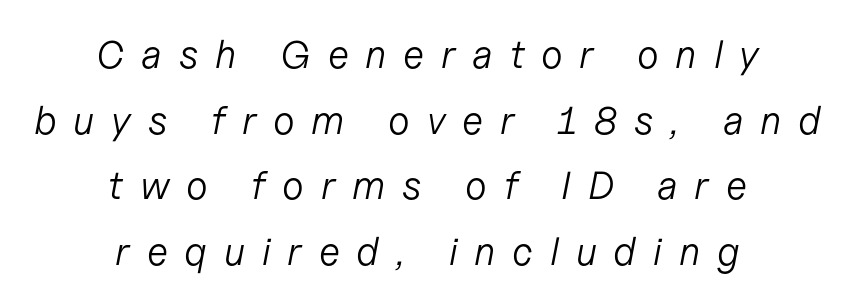
Q: Is the text bold? A: No.
Q: Is the text italic (slanted)? A: Yes, it leans right by about 11 degrees.
Q: Is the text underlined? A: No.
Q: How is the paragraph aligned? A: Centered.
Q: Is the spacing between letters normal or unusually wide? A: Unusually wide.
Q: Is the spacing between lines tight, normal or loose? A: Normal.
Q: Width (condensed, normal, or wide)? A: Normal.
Q: Stroke contrast? A: Low.
Q: x-height? A: Medium.
Q: Monospaced? A: No.
